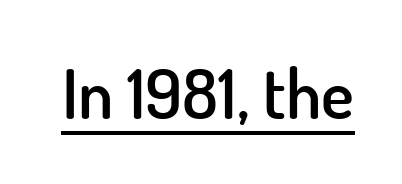
The image shows 69 px semibold sans-serif type, upright; set normal letter spacing, underlined; low stroke contrast and a small x-height.
